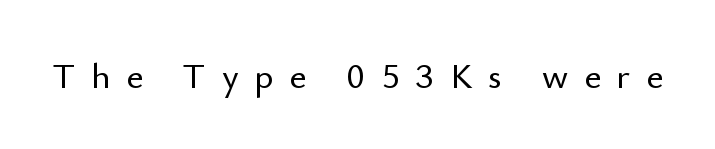
{"serif": "no", "italic": "no", "width": "normal", "stroke_contrast": "low", "x_height": "small", "monospaced": "no", "underline": "no", "letter_spacing": "wide", "letter_spacing_em": 0.44, "glyph_px": 36}
